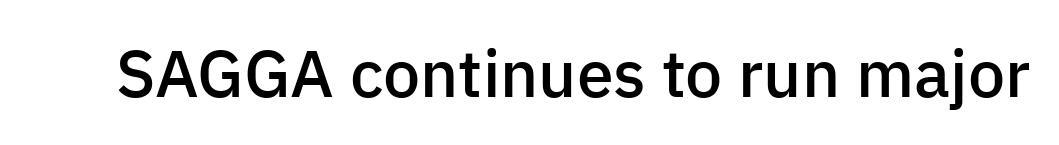
Looks like regular typesetting: each glyph gets only the width it needs. A somewhat darkened texture: the type is semibold rather than bold. Nope, no serifs anywhere on these letters. Italic? Not at all — the glyphs are vertical. The letters sit at their default tracking, neither squeezed nor spread.
